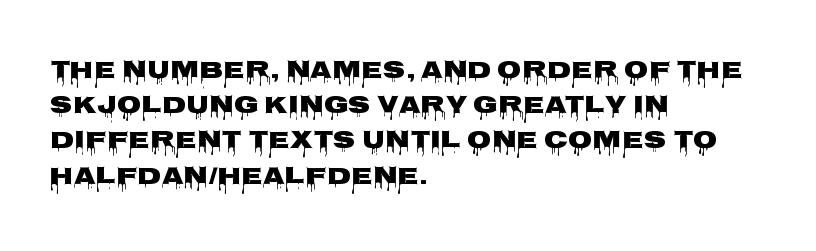
{"italic": "no", "underline": "no", "align": "left", "line_spacing": "normal", "line_spacing_ratio": 1.41, "letter_spacing": "normal", "letter_spacing_em": 0.0, "glyph_px": 25}
